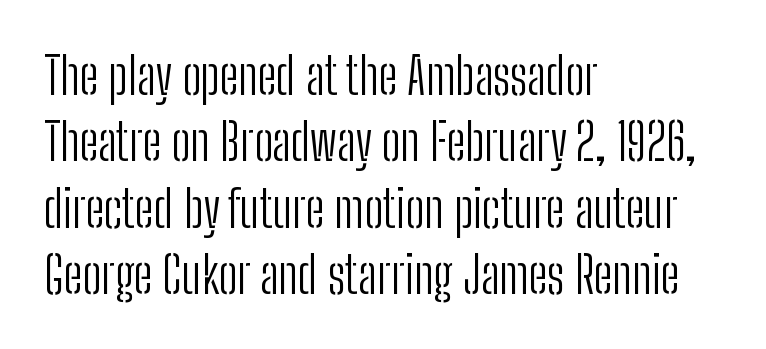
The image shows 51 px light, condensed sans-serif type, upright; set left-aligned, normal line spacing (1.3x), normal letter spacing, not underlined; low stroke contrast and a medium x-height.
